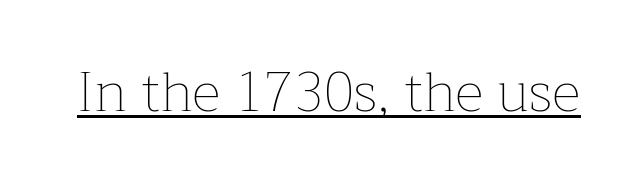
Q: Is the text bold? A: No.
Q: Is the text italic (slanted)? A: No, it is upright.
Q: Is the text underlined? A: Yes.
Q: Is the spacing between letters normal or unusually wide? A: Normal.
Q: Width (condensed, normal, or wide)? A: Normal.
Q: Stroke contrast? A: Low.
Q: x-height? A: Medium.
Q: Monospaced? A: No.
